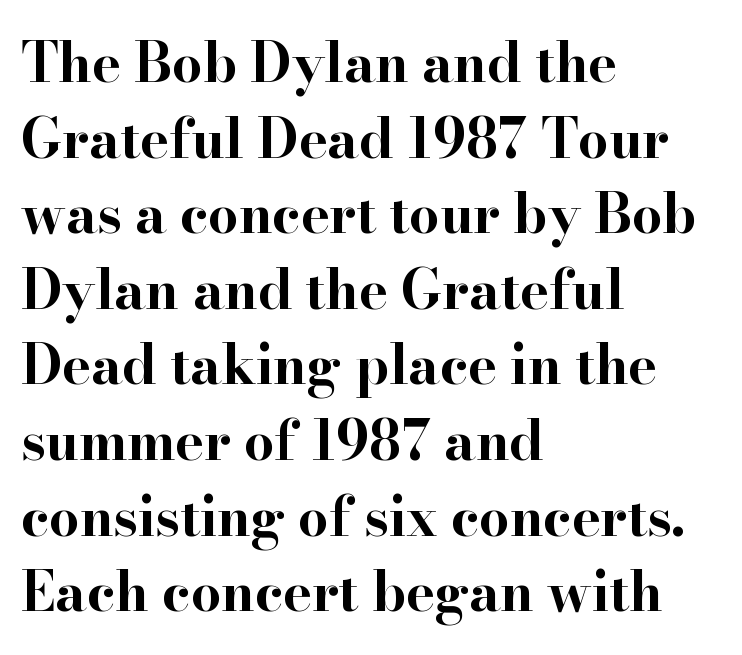
The image shows 54 px bold, wide serif type, upright; set left-aligned, normal line spacing (1.4x), normal letter spacing, not underlined; high stroke contrast and a small x-height.
